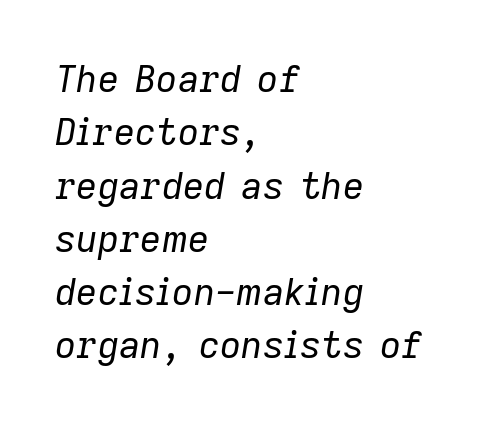
Proportional: the letters do not fall into vertical columns. An italicized treatment has been applied to the whole sample. Line spacing here is normal. The zone under the glyphs is completely vacant. Summary of weight: not heavy and not bold. This sample uses plain, unmodified letter spacing.
